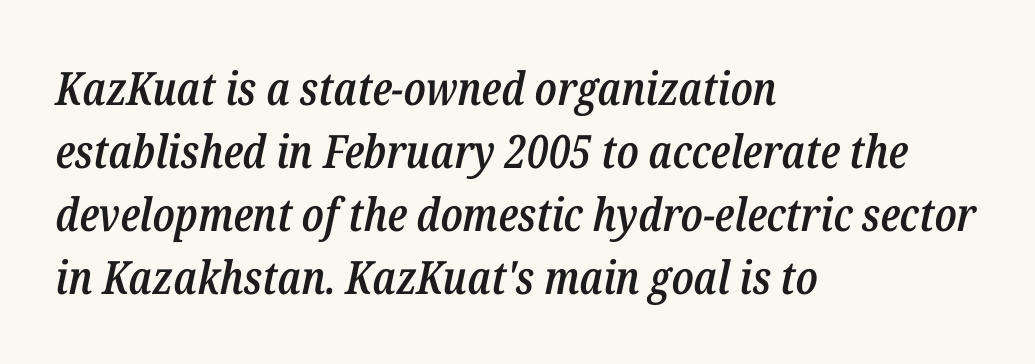
Q: Is the text bold? A: Semi-bold.
Q: Is the text italic (slanted)? A: Yes, it leans right by about 12 degrees.
Q: Is the text underlined? A: No.
Q: How is the paragraph aligned? A: Left-aligned.
Q: Is the spacing between letters normal or unusually wide? A: Normal.
Q: Is the spacing between lines tight, normal or loose? A: Normal.
Q: Width (condensed, normal, or wide)? A: Condensed.
Q: Stroke contrast? A: Low.
Q: x-height? A: Medium.
Q: Monospaced? A: No.
